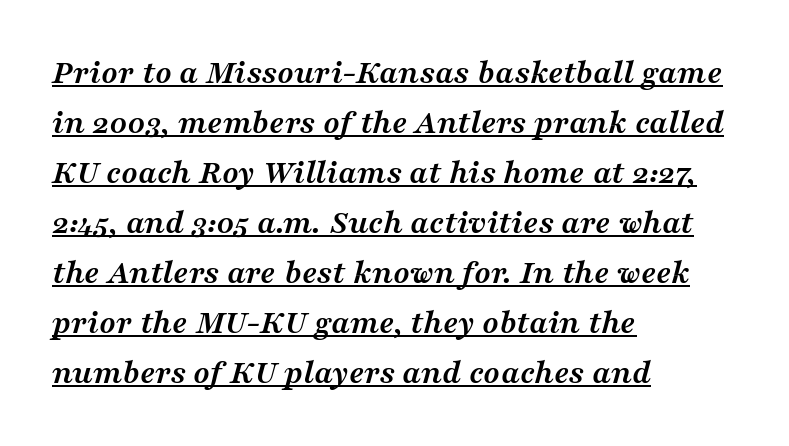
Q: Is the text bold? A: Yes.
Q: Is the text italic (slanted)? A: Yes, it leans right by about 16 degrees.
Q: Is the typeface a serif or a sans-serif typeface? A: Serif.
Q: Is the text underlined? A: Yes.
Q: How is the paragraph aligned? A: Left-aligned.
Q: Is the spacing between letters normal or unusually wide? A: Normal.
Q: Is the spacing between lines tight, normal or loose? A: Normal.
Q: Width (condensed, normal, or wide)? A: Wide.
Q: Stroke contrast? A: Medium.
Q: x-height? A: Medium.
Q: Monospaced? A: No.
